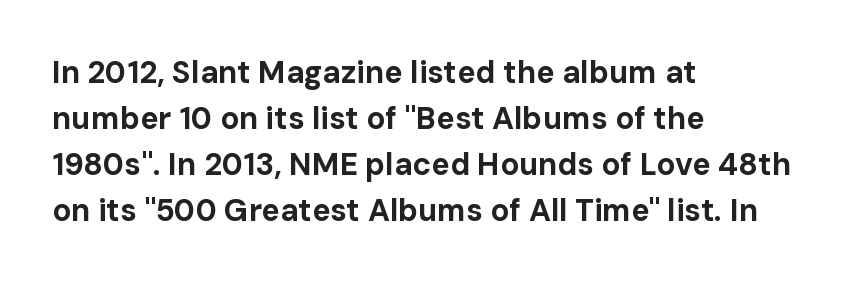
{"serif": "no", "italic": "no", "bold": "yes", "weight": "bold", "width": "normal", "stroke_contrast": "low", "x_height": "medium", "monospaced": "no", "underline": "no", "align": "left", "line_spacing": "normal", "line_spacing_ratio": 1.48, "letter_spacing": "normal", "letter_spacing_em": 0.0, "glyph_px": 31}
